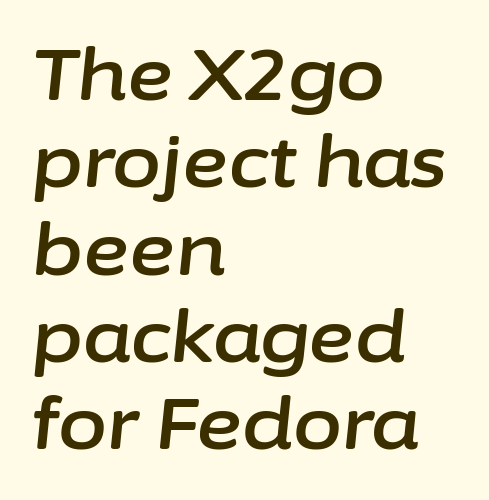
A typesetter would call this proportional, since set widths differ per character. The strip under each line holds only bare page. Line beginnings align vertically; line endings do not. Does the lettering tilt? It does — this is italic.
